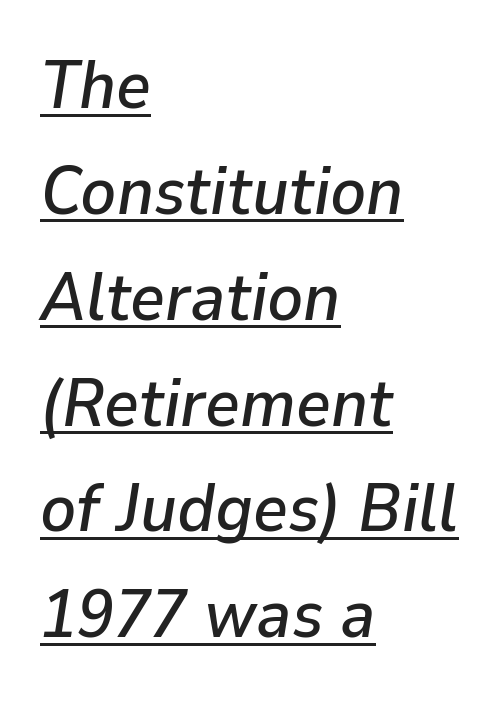
The face used here is proportionally spaced, like ordinary book or web type. This sample uses plain, unmodified letter spacing. Slant detected: the letters are inclined. Alignment: flush left. Looks like someone drew a line under every word here. A normal amount of white space separates one row of letters from the next.
